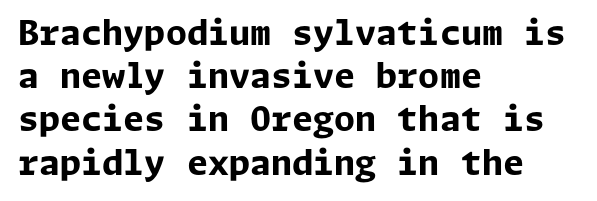
The image shows 34 px bold sans-serif type, upright; set left-aligned, normal line spacing (1.27x), normal letter spacing, not underlined; low stroke contrast and a medium x-height.
